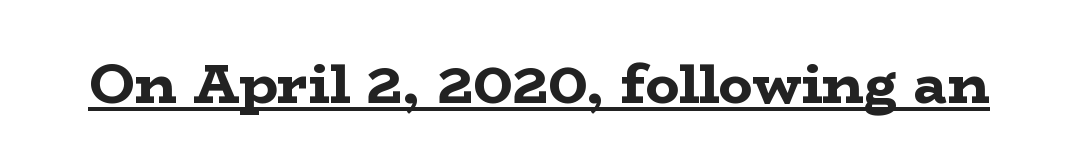
Is the type bold? Yes — the strokes are clearly thick and heavy. This sample uses plain, unmodified letter spacing. You could not count columns in this text — the font is proportionally spaced. Letterform terminals end in serifs throughout the passage. Honestly, the underline is the first thing you notice here.
